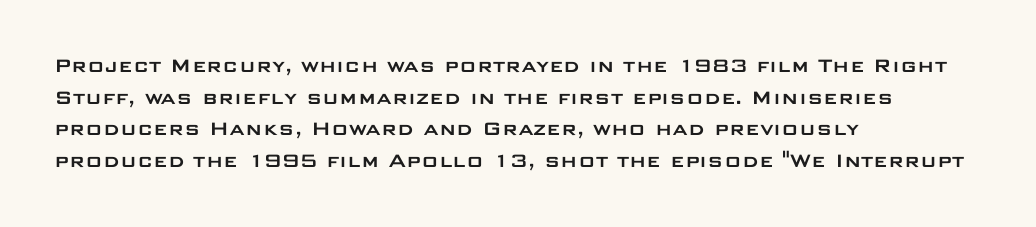
Q: Is the text italic (slanted)? A: No, it is upright.
Q: Is the text underlined? A: No.
Q: How is the paragraph aligned? A: Left-aligned.
Q: Is the spacing between letters normal or unusually wide? A: Normal.
Q: Is the spacing between lines tight, normal or loose? A: Normal.
